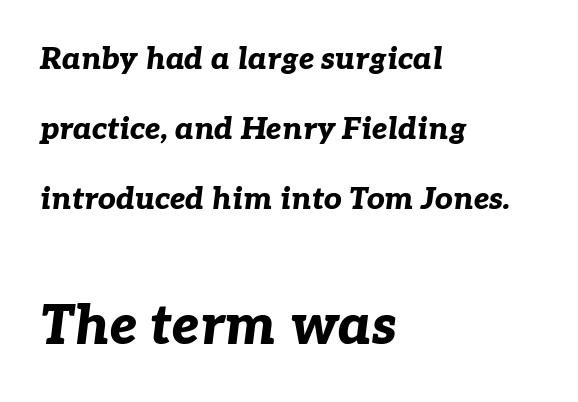
Q: Is the text bold? A: Yes.
Q: Is the text italic (slanted)? A: Yes, it leans right by about 7 degrees.
Q: Is the text underlined? A: No.
Q: How is the paragraph aligned? A: Left-aligned.
Q: Is the spacing between letters normal or unusually wide? A: Normal.
Q: Is the spacing between lines tight, normal or loose? A: Loose.
Q: Which block of text is set in a larger size, the first (top) or the second (bottom)? A: The second (bottom) one.
Q: Width (condensed, normal, or wide)? A: Normal.
Q: Stroke contrast? A: Low.
Q: x-height? A: Medium.
Q: Monospaced? A: No.
